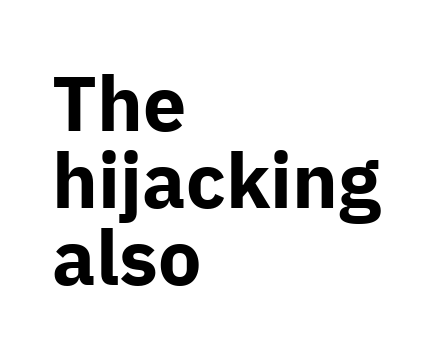
{"serif": "no", "italic": "no", "bold": "yes", "weight": "bold", "width": "normal", "stroke_contrast": "low", "x_height": "medium", "monospaced": "no", "underline": "no", "align": "left", "line_spacing": "tight", "line_spacing_ratio": 1.0, "letter_spacing": "normal", "letter_spacing_em": 0.0, "glyph_px": 77}
